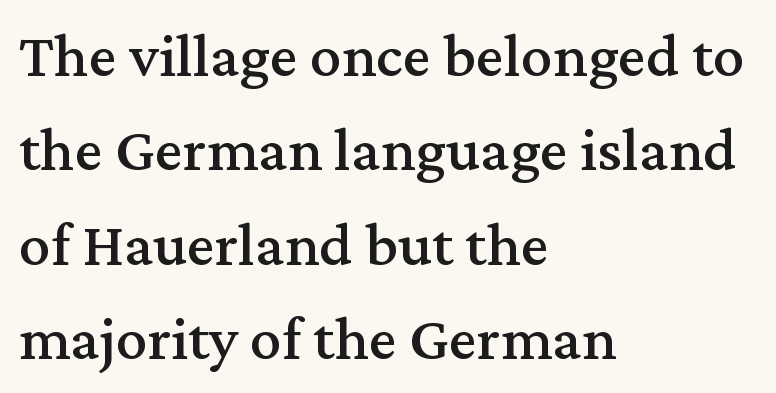
The image shows 63 px serif type, upright; set left-aligned, normal line spacing (1.5x), normal letter spacing, not underlined; medium stroke contrast and a medium x-height.
